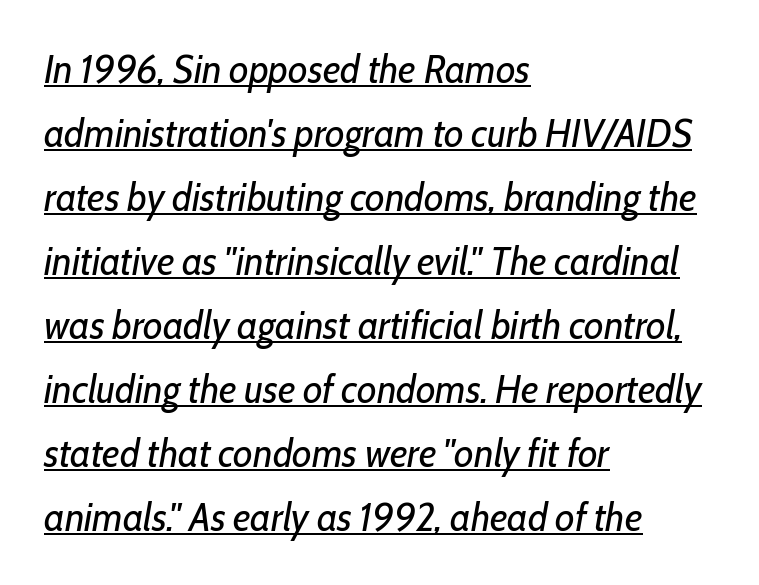
What's the leading like? Ordinary, nothing unusual. Every word sits above its own underline. Glyph-to-glyph distance matches everyday printed text. Counters stay open thanks to moderate or lighter strokes. These lines were composed using italics.
